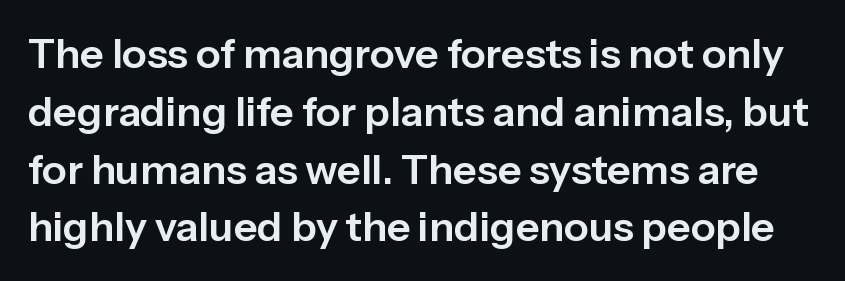
The lettering holds an erect, upright posture throughout. A bare baseline throughout the passage. A typesetter would call this zero additional tracking. Is this a fixed-width face? No — the glyphs have proportional, varying widths.
